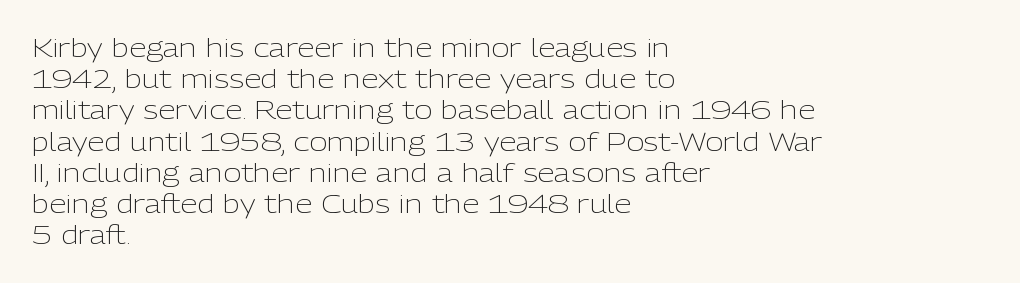
Q: Is the text bold? A: No.
Q: Is the text italic (slanted)? A: No, it is upright.
Q: Is the text underlined? A: No.
Q: How is the paragraph aligned? A: Left-aligned.
Q: Is the spacing between letters normal or unusually wide? A: Normal.
Q: Is the spacing between lines tight, normal or loose? A: Normal.
